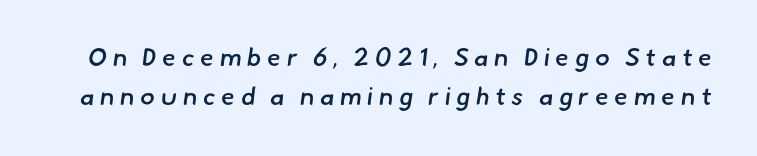
The image shows 25 px text type; set normal line spacing (1.55x), unusually wide letter spacing (+0.22 em), not underlined.
